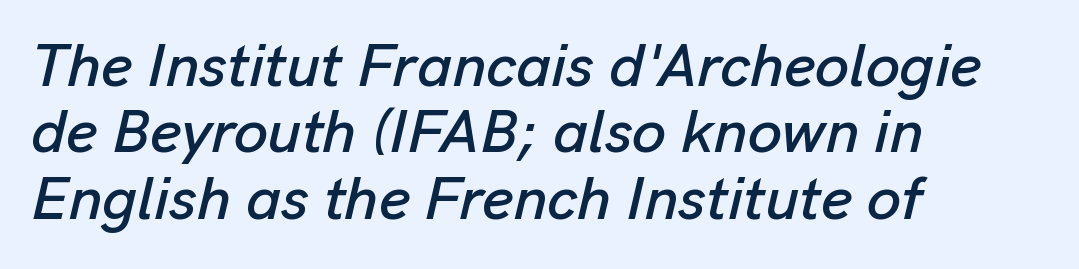
Q: Is the text italic (slanted)? A: Yes, it leans right by about 13 degrees.
Q: Is the text underlined? A: No.
Q: How is the paragraph aligned? A: Left-aligned.
Q: Is the spacing between letters normal or unusually wide? A: Normal.
Q: Is the spacing between lines tight, normal or loose? A: Tight.
Q: Width (condensed, normal, or wide)? A: Normal.
Q: Stroke contrast? A: Low.
Q: x-height? A: Medium.
Q: Monospaced? A: No.
